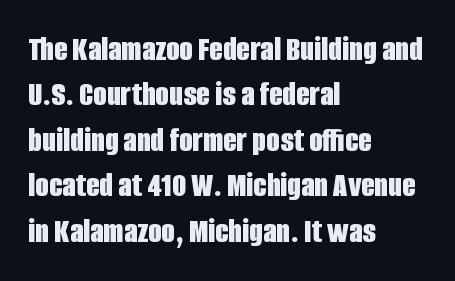
The glyphs in this specimen are sans serif. Ordinary non-slanted type is in use. These lines are rendered in a variable-pitch font. The passage shown is not underscored anywhere.
